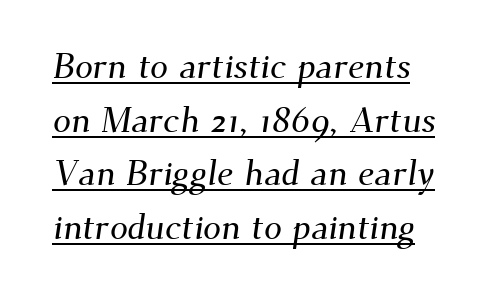
{"serif": "yes", "width": "normal", "stroke_contrast": "medium", "x_height": "small", "monospaced": "no", "underline": "yes", "line_spacing": "normal", "line_spacing_ratio": 1.49, "letter_spacing": "normal", "letter_spacing_em": 0.0, "glyph_px": 36}
